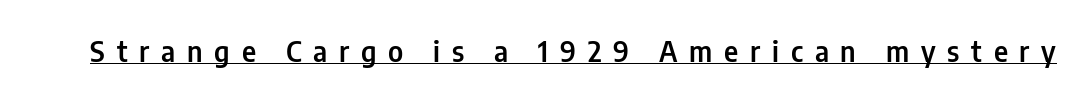
The image shows 28 px condensed sans-serif type, upright; set unusually wide letter spacing (+0.42 em), underlined; low stroke contrast and a medium x-height.
